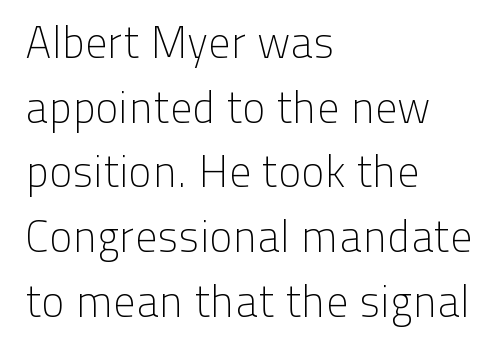
The image shows 44 px light sans-serif type, upright; set left-aligned, normal line spacing (1.47x), normal letter spacing, not underlined; low stroke contrast and a medium x-height.
